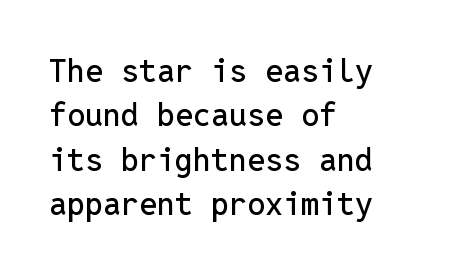
{"serif": "no", "italic": "no", "width": "normal", "stroke_contrast": "low", "x_height": "medium", "monospaced": "yes", "underline": "no", "align": "left", "line_spacing": "normal", "line_spacing_ratio": 1.39, "letter_spacing": "normal", "letter_spacing_em": 0.0, "glyph_px": 32}
